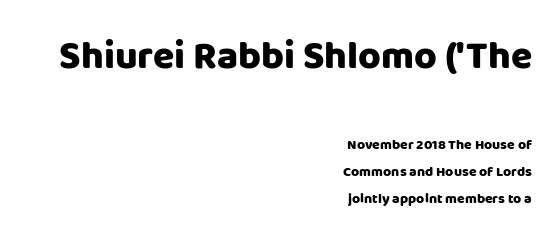
The image shows 39 px heavy sans-serif type, upright; set right-aligned, loose line spacing (1.94x), normal letter spacing, not underlined; the first (top) block is 2.79x larger; low stroke contrast and a large x-height.
